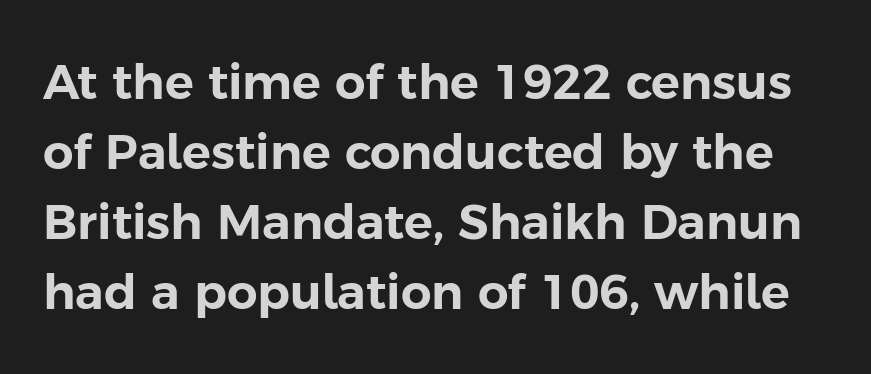
The image shows 48 px sans-serif type, upright; set normal line spacing (1.46x), normal letter spacing, not underlined; low stroke contrast and a medium x-height.
